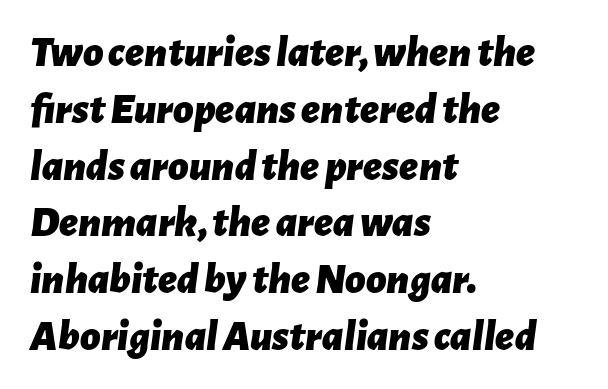
Q: Is the text bold? A: Yes.
Q: Is the text italic (slanted)? A: Yes, it leans right by about 7 degrees.
Q: Is the text underlined? A: No.
Q: How is the paragraph aligned? A: Left-aligned.
Q: Is the spacing between letters normal or unusually wide? A: Normal.
Q: Is the spacing between lines tight, normal or loose? A: Normal.
Q: Width (condensed, normal, or wide)? A: Normal.
Q: Stroke contrast? A: Low.
Q: x-height? A: Medium.
Q: Monospaced? A: No.
